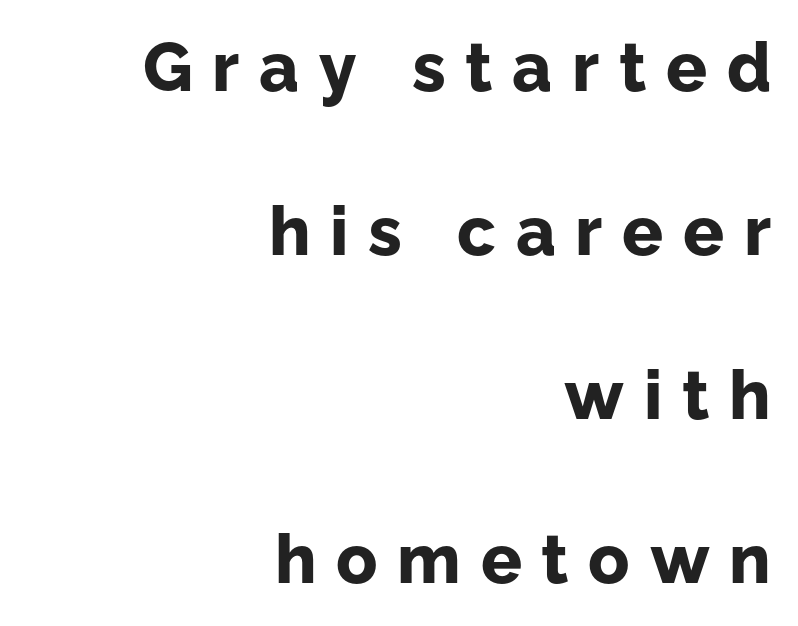
The strip under each line holds only bare page. The typesetter chose a ragged-left arrangement here. Upright lettering throughout. Weight: bold.
